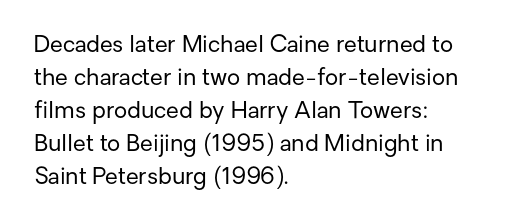
Q: Is the text bold? A: No.
Q: Is the text italic (slanted)? A: No, it is upright.
Q: Is the text underlined? A: No.
Q: How is the paragraph aligned? A: Left-aligned.
Q: Is the spacing between letters normal or unusually wide? A: Normal.
Q: Is the spacing between lines tight, normal or loose? A: Normal.
